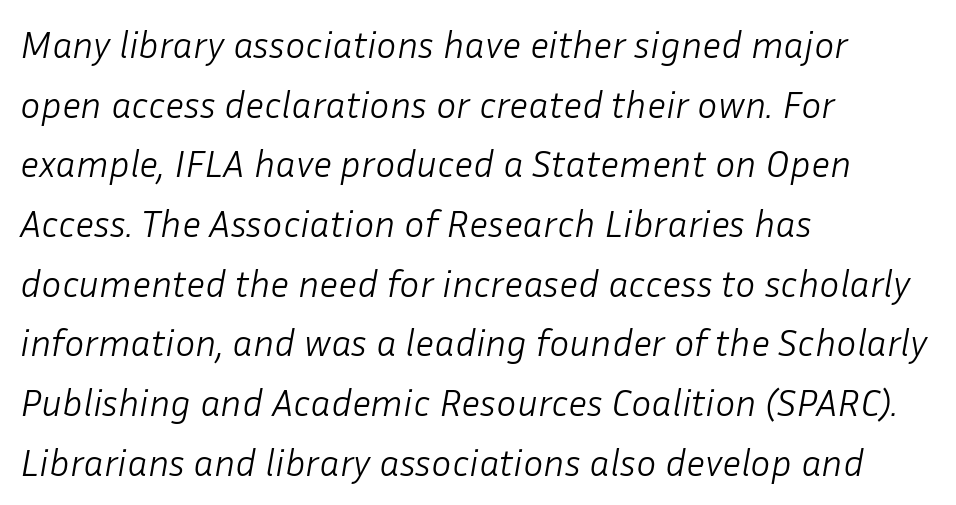
The image shows 38 px light type, italic (leaning right); set left-aligned, normal line spacing (1.57x), normal letter spacing, not underlined; low stroke contrast and a medium x-height.
